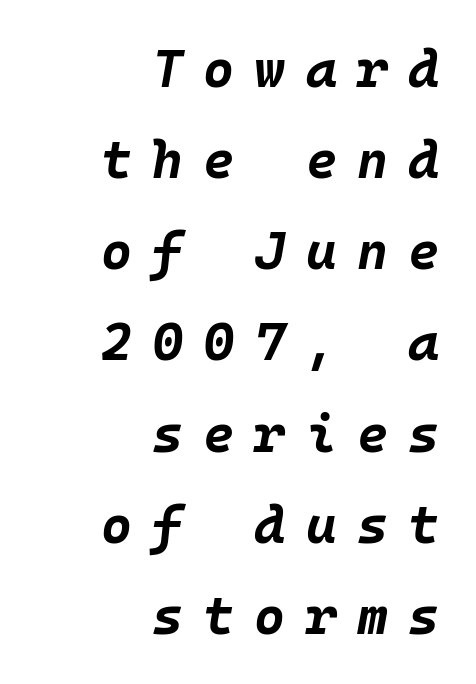
The image shows 53 px bold type, italic (leaning right), monospaced; set right-aligned, line spacing 1.72x, unusually wide letter spacing (+0.38 em), not underlined; low stroke contrast and a large x-height.
